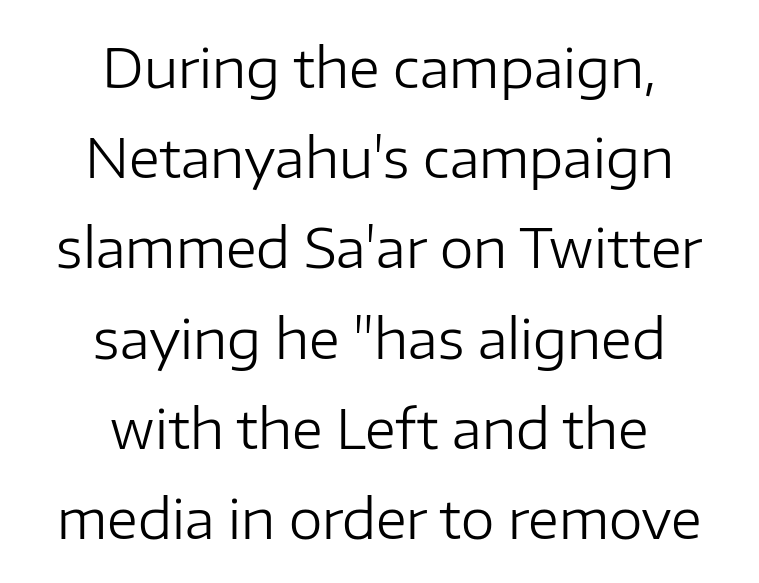
{"serif": "no", "italic": "no", "bold": "no", "weight": "regular", "width": "normal", "stroke_contrast": "low", "x_height": "medium", "monospaced": "no", "underline": "no", "align": "center", "line_spacing": "normal", "line_spacing_ratio": 1.67, "letter_spacing": "normal", "letter_spacing_em": 0.0, "glyph_px": 54}
